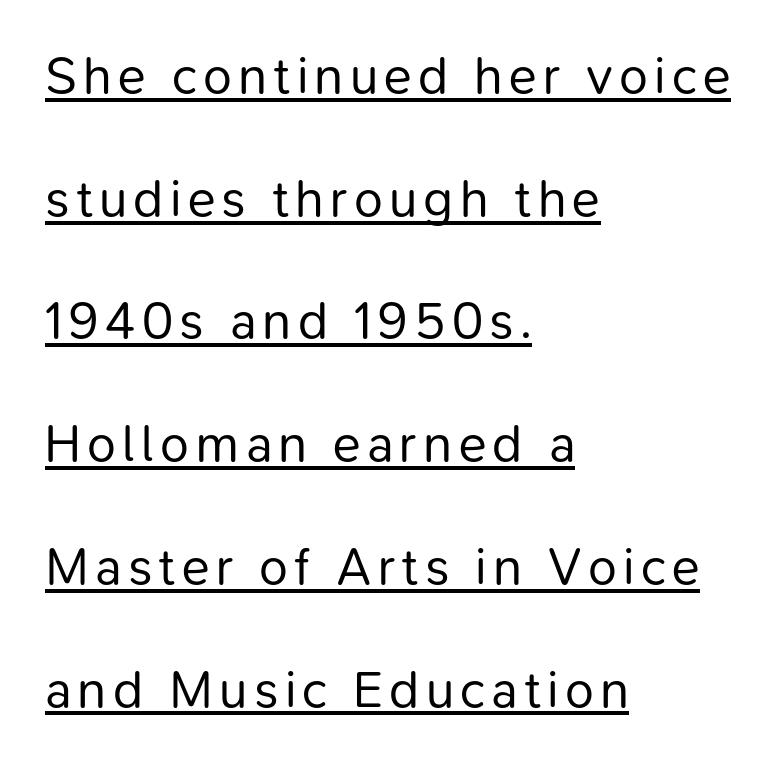
{"serif": "no", "italic": "no", "bold": "no", "weight": "regular", "width": "normal", "stroke_contrast": "low", "x_height": "medium", "monospaced": "no", "underline": "yes", "align": "left", "line_spacing": "loose", "line_spacing_ratio": 2.36, "glyph_px": 52}
